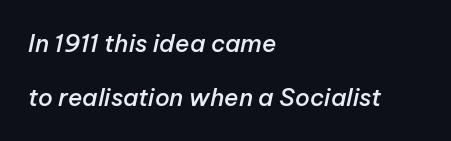
Q: Is the text bold? A: Semi-bold.
Q: Is the text italic (slanted)? A: Yes, it leans right by about 12 degrees.
Q: Is the text underlined? A: No.
Q: How is the paragraph aligned? A: Left-aligned.
Q: Is the spacing between letters normal or unusually wide? A: Normal.
Q: Is the spacing between lines tight, normal or loose? A: Loose.
